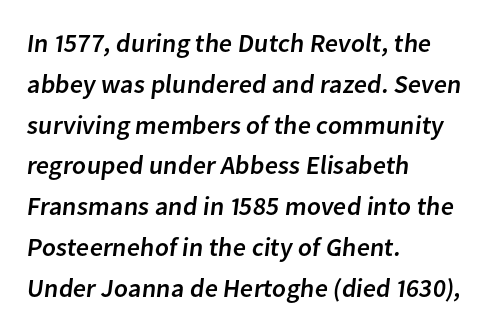
{"underline": "no", "align": "left", "line_spacing": "normal", "line_spacing_ratio": 1.57, "letter_spacing": "normal", "letter_spacing_em": 0.0, "glyph_px": 26}
